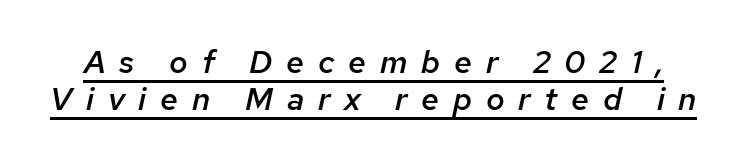
Q: Is the text bold? A: Semi-bold.
Q: Is the text italic (slanted)? A: Yes, it leans right by about 12 degrees.
Q: Is the text underlined? A: Yes.
Q: Is the spacing between letters normal or unusually wide? A: Unusually wide.
Q: Is the spacing between lines tight, normal or loose? A: Tight.
Q: Width (condensed, normal, or wide)? A: Normal.
Q: Stroke contrast? A: Low.
Q: x-height? A: Medium.
Q: Monospaced? A: No.
